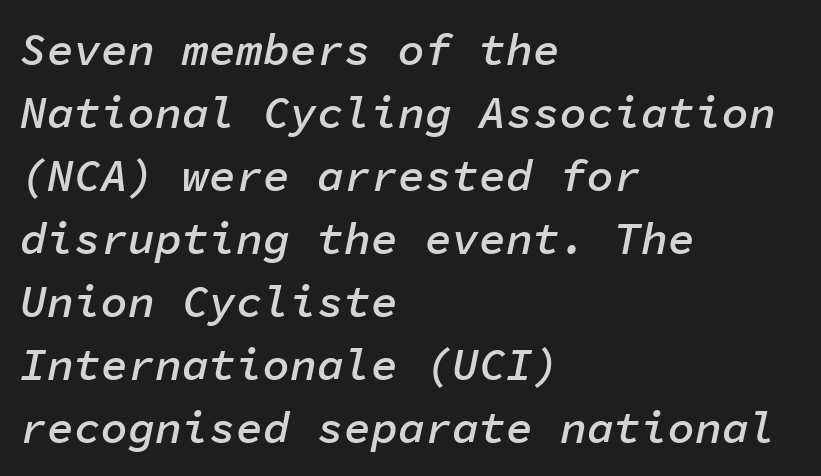
Would a proofreader flag this as italicized? Yes. Notice how the passage keeps a crisp vertical edge on the left only. This rendering leaves character spacing at its baseline value. Descenders are the only things crossing below the line. Each new line begins a customary step beneath the previous one. Do the characters align in a grid? Yes, the font is monospaced.
